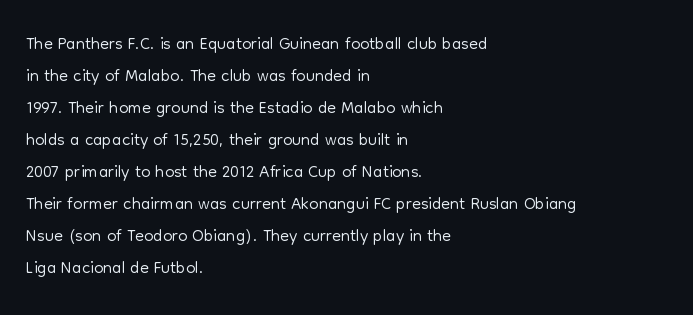
The image shows 26 px text type, upright; set left-aligned, line spacing 1.23x, normal letter spacing, not underlined.
